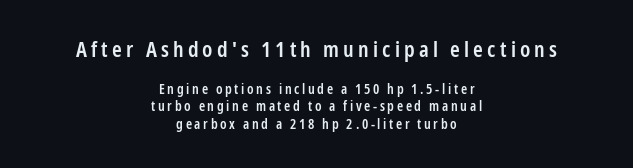
Q: Is the text bold? A: Semi-bold.
Q: Is the text italic (slanted)? A: No, it is upright.
Q: Is the text underlined? A: No.
Q: How is the paragraph aligned? A: Centered.
Q: Is the spacing between lines tight, normal or loose? A: Normal.
Q: Which block of text is set in a larger size, the first (top) or the second (bottom)? A: The first (top) one.
